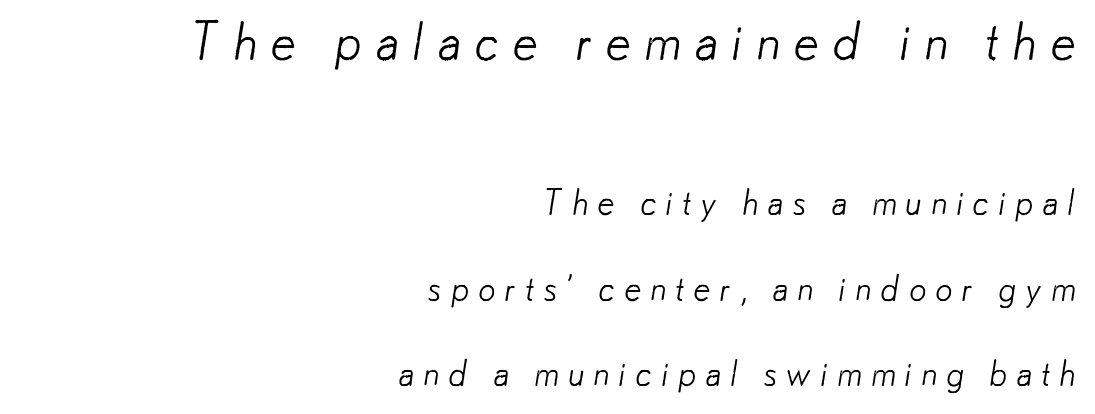
The image shows 52 px light sans-serif type; set right-aligned, loose line spacing (2.44x), unusually wide letter spacing (+0.24 em), not underlined; the first (top) block is 1.49x larger; low stroke contrast and a small x-height.
